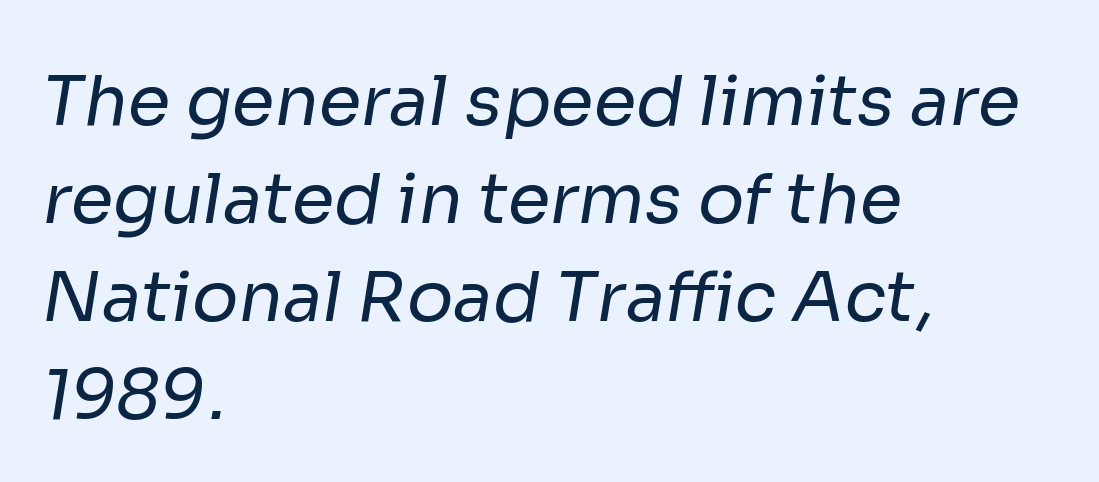
The image shows 69 px regular-weight sans-serif type; set left-aligned, normal line spacing (1.42x), normal letter spacing, not underlined; low stroke contrast and a medium x-height.
